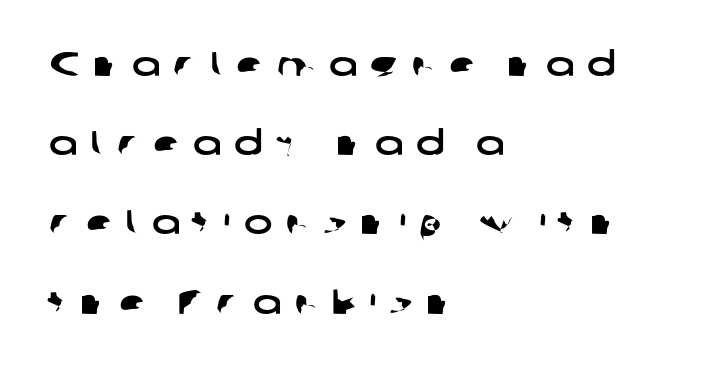
The image shows 34 px wide sans-serif type; set left-aligned, loose line spacing (2.33x), unusually wide letter spacing (+0.38 em), not underlined; low stroke contrast and a medium x-height.
